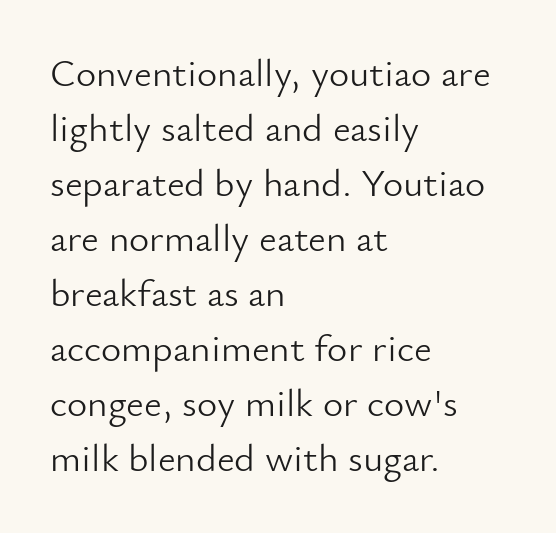
Q: Is the text bold? A: No.
Q: Is the text italic (slanted)? A: No, it is upright.
Q: Is the typeface a serif or a sans-serif typeface? A: Sans-serif.
Q: Is the text underlined? A: No.
Q: How is the paragraph aligned? A: Left-aligned.
Q: Is the spacing between letters normal or unusually wide? A: Normal.
Q: Is the spacing between lines tight, normal or loose? A: Normal.
Q: Width (condensed, normal, or wide)? A: Normal.
Q: Stroke contrast? A: Low.
Q: x-height? A: Small.
Q: Monospaced? A: No.
